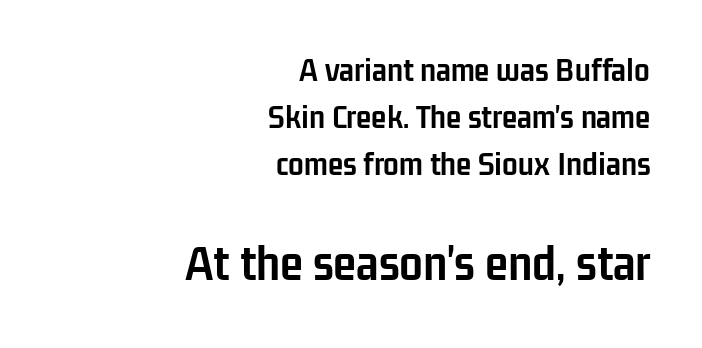
Look at the tracking — it's just the regular setting, nothing added. No word sits above an underline. The face used here is proportionally spaced, like ordinary book or web type. The designer went with a sans here, leaving each stem footless.
